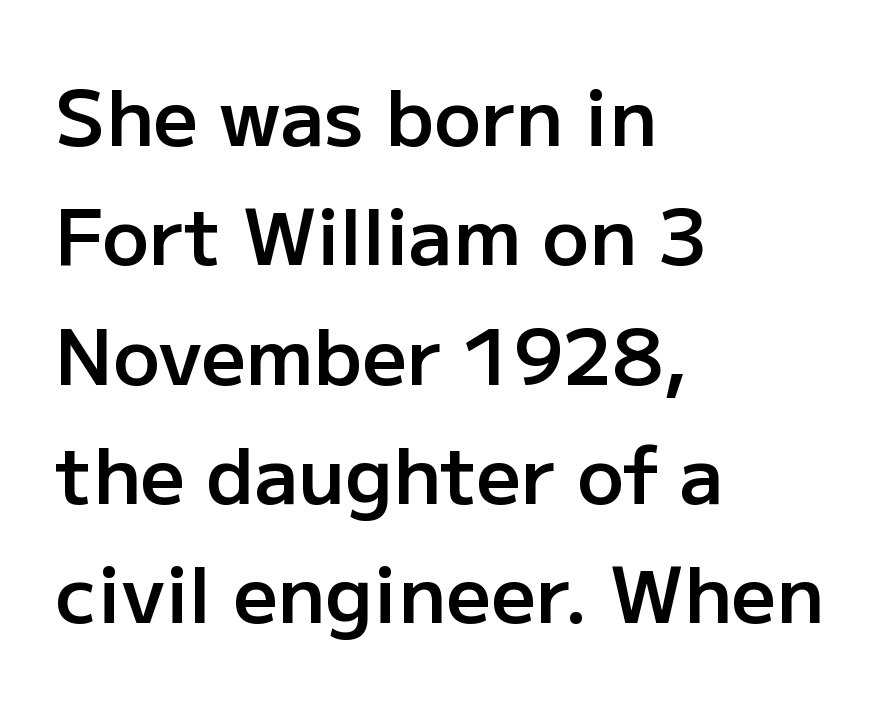
Q: Is the text bold? A: Semi-bold.
Q: Is the text italic (slanted)? A: No, it is upright.
Q: Is the typeface a serif or a sans-serif typeface? A: Sans-serif.
Q: Is the text underlined? A: No.
Q: How is the paragraph aligned? A: Left-aligned.
Q: Is the spacing between letters normal or unusually wide? A: Normal.
Q: Is the spacing between lines tight, normal or loose? A: Normal.
Q: Width (condensed, normal, or wide)? A: Normal.
Q: Stroke contrast? A: Low.
Q: x-height? A: Medium.
Q: Monospaced? A: No.
